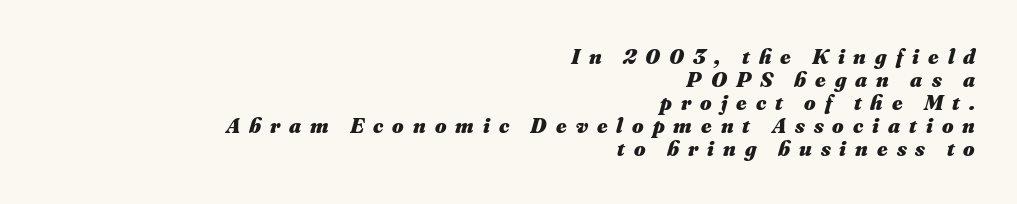
Nobody drew a line under any word here. Every letter is thick-stroked: bold, no question. Yep, that's italic — everything's leaning. These lines huddle together more closely than default settings would place them. Right-aligned paragraph, ragged on the left. Between one letter and the next there's a generous, obvious gap.
